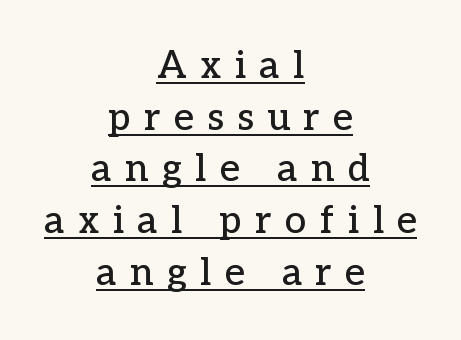
{"serif": "yes", "italic": "no", "width": "normal", "stroke_contrast": "low", "x_height": "medium", "monospaced": "no", "underline": "yes", "align": "center", "line_spacing": "normal", "line_spacing_ratio": 1.36, "letter_spacing": "wide", "letter_spacing_em": 0.36, "glyph_px": 38}
